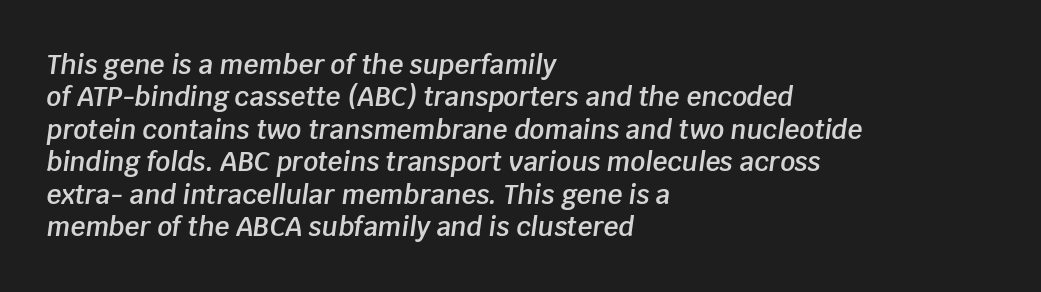
The image shows 26 px text type, italic (leaning right); set left-aligned, normal line spacing (1.25x), normal letter spacing, not underlined.
